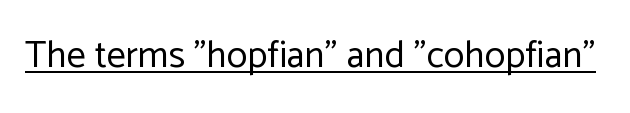
Q: Is the text bold? A: No.
Q: Is the text italic (slanted)? A: No, it is upright.
Q: Is the typeface a serif or a sans-serif typeface? A: Sans-serif.
Q: Is the text underlined? A: Yes.
Q: Is the spacing between letters normal or unusually wide? A: Normal.
Q: Width (condensed, normal, or wide)? A: Normal.
Q: Stroke contrast? A: Low.
Q: x-height? A: Medium.
Q: Monospaced? A: No.
